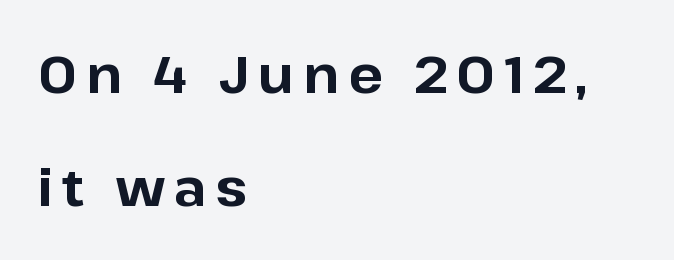
Every letter is thick-stroked: bold, no question. Look at the bottom of the vertical strokes: they stop flat, with no serifs. Note the varied advance widths — an 'i' is clearly narrower than an 'm'. Vertical spacing — loose.
